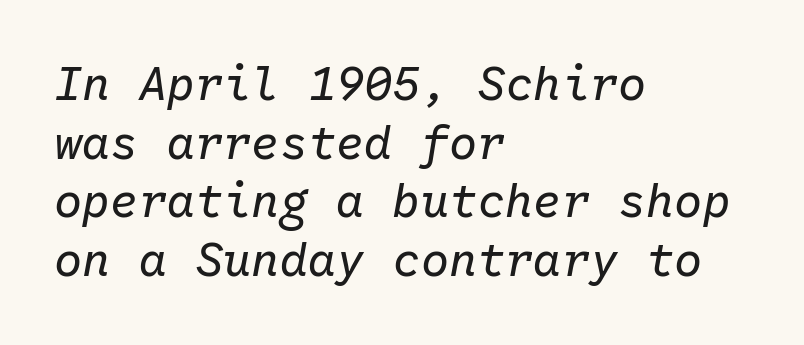
Q: Is the text bold? A: No.
Q: Is the text italic (slanted)? A: Yes, it leans right by about 10 degrees.
Q: Is the text underlined? A: No.
Q: How is the paragraph aligned? A: Left-aligned.
Q: Is the spacing between letters normal or unusually wide? A: Normal.
Q: Is the spacing between lines tight, normal or loose? A: Normal.
Q: Width (condensed, normal, or wide)? A: Normal.
Q: Stroke contrast? A: Low.
Q: x-height? A: Medium.
Q: Monospaced? A: Yes.
